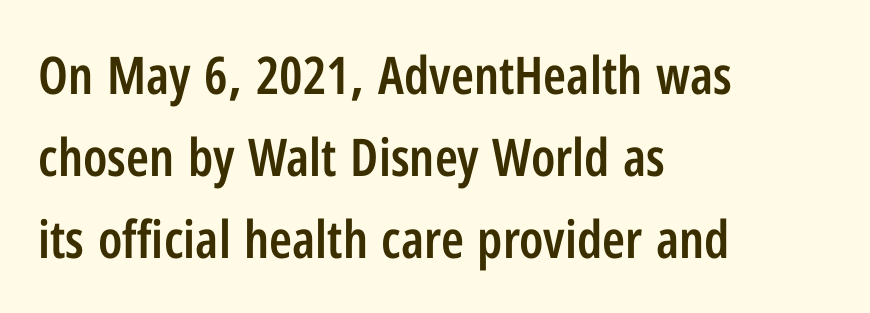
The image shows 52 px semibold, condensed sans-serif type, upright; set left-aligned, normal line spacing (1.58x), normal letter spacing, not underlined; low stroke contrast and a medium x-height.
